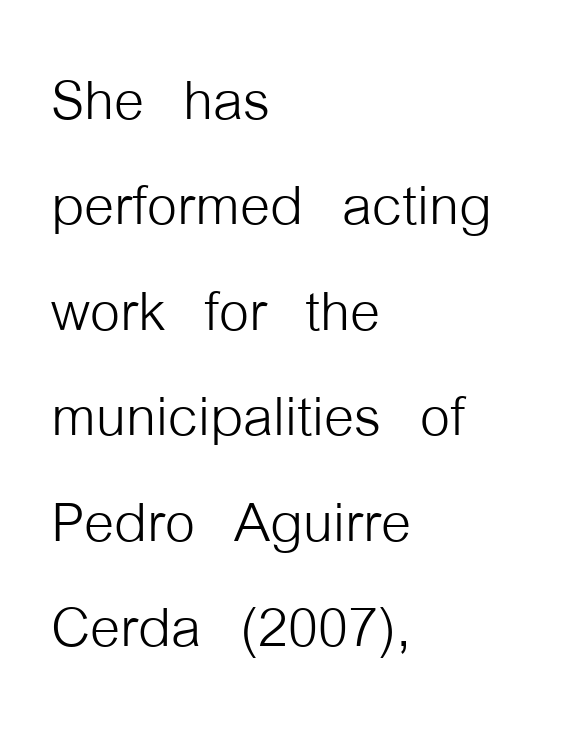
The image shows 77 px light, condensed sans-serif type, upright; set left-aligned, normal line spacing (1.37x), normal letter spacing, not underlined; low stroke contrast and a medium x-height.
